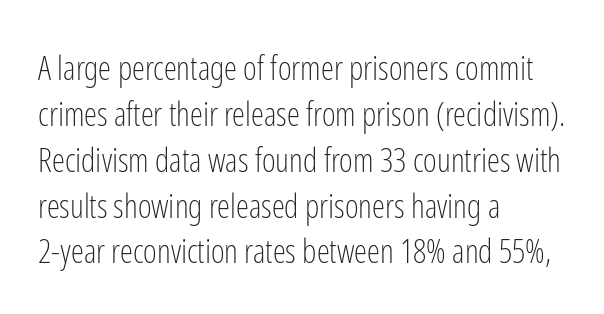
The line texture is even and compact thanks to regular tracking. Compared with typical paragraphs, the rows here are spaced about the same. One-word summary of the alignment: left. You could not count columns in this text — the font is proportionally spaced. These lines are composed in type without serifs. The specimen omits any rule beneath the text block's lines.
